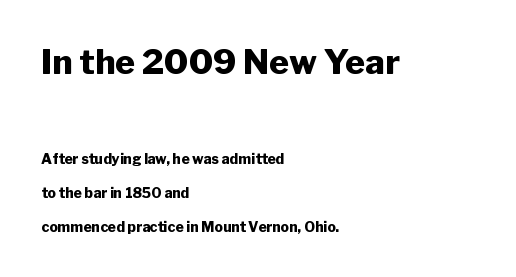
Font category for this specimen: sans-serif. In CSS terms this would be text-align: left. Set as a true bold cut, around the 700 mark. If you measured baseline to baseline, you'd find a long distance. Notice how the stems are strictly vertical — no italics here. In terms of letterspacing, this is plain default setting.
